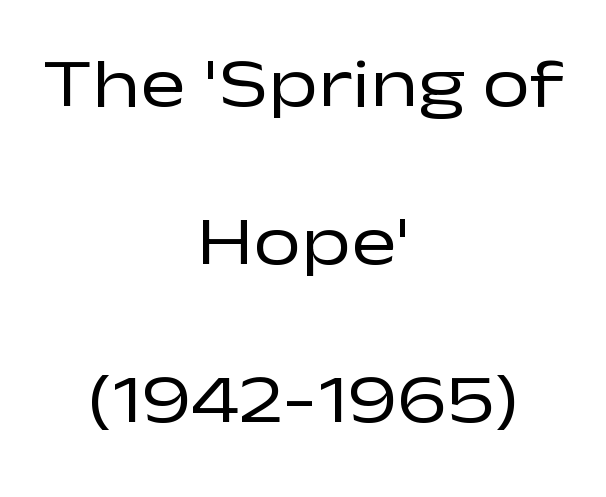
Unmarked baselines from the first word to the last. Observe the ordinary spacing: letters are neighbours, not strangers. Type style note: lacks serifs. Quick note: not italic, upright. Notice how the passage keeps no hard edge, just a central spine. These lines are rendered in a variable-pitch font.
